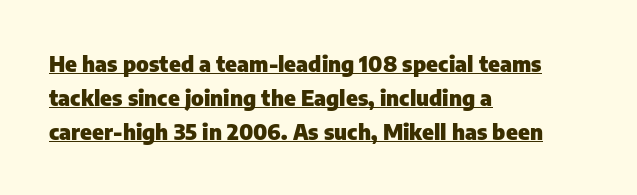
{"italic": "no", "bold": "yes", "underline": "yes", "align": "left", "line_spacing": "normal", "line_spacing_ratio": 1.55, "letter_spacing": "normal", "letter_spacing_em": 0.0, "glyph_px": 22}
